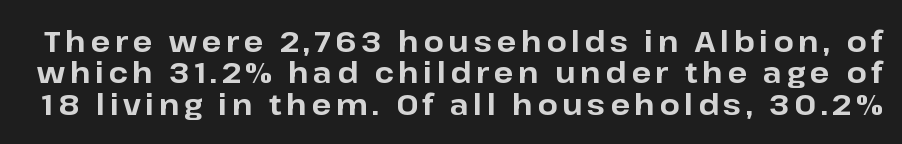
The image shows 29 px bold sans-serif type, upright; set tight line spacing (1.08x), not underlined; low stroke contrast and a medium x-height.
